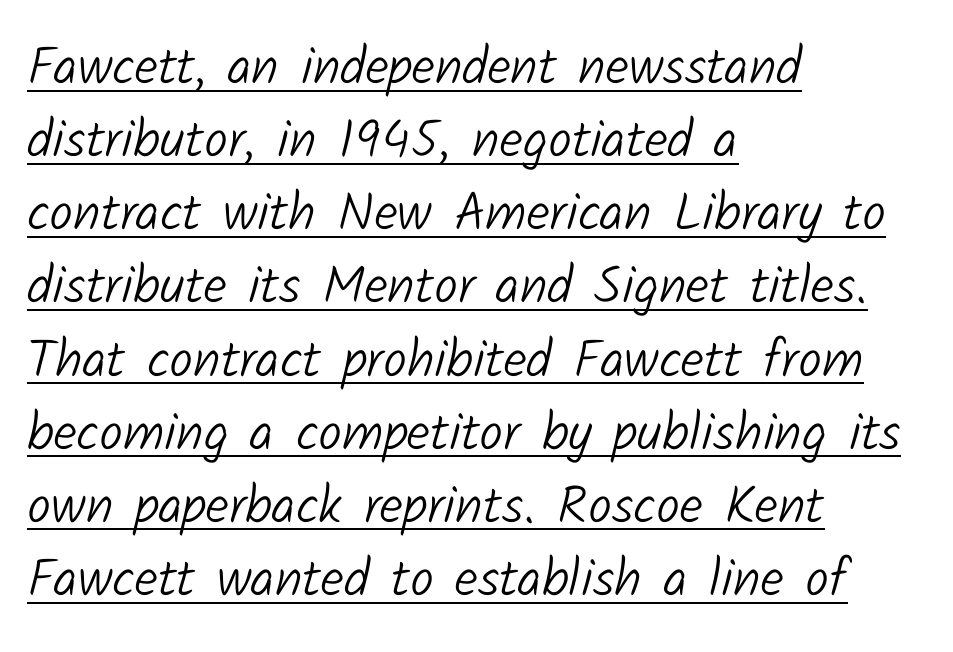
Q: Is the text bold? A: No.
Q: Is the typeface a serif or a sans-serif typeface? A: Sans-serif.
Q: Is the text underlined? A: Yes.
Q: How is the paragraph aligned? A: Left-aligned.
Q: Is the spacing between letters normal or unusually wide? A: Normal.
Q: Is the spacing between lines tight, normal or loose? A: Normal.
Q: Width (condensed, normal, or wide)? A: Normal.
Q: Stroke contrast? A: Low.
Q: x-height? A: Medium.
Q: Monospaced? A: No.
